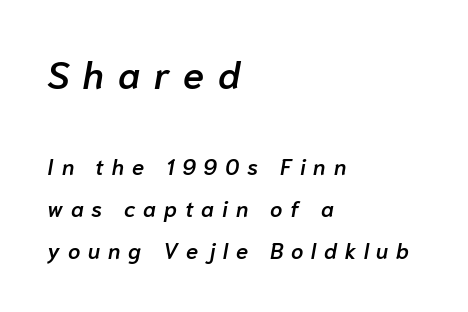
Q: Is the text bold? A: Semi-bold.
Q: Is the text italic (slanted)? A: Yes, it leans right by about 10 degrees.
Q: Is the text underlined? A: No.
Q: How is the paragraph aligned? A: Left-aligned.
Q: Is the spacing between letters normal or unusually wide? A: Unusually wide.
Q: Is the spacing between lines tight, normal or loose? A: Loose.
Q: Which block of text is set in a larger size, the first (top) or the second (bottom)? A: The first (top) one.
Q: Width (condensed, normal, or wide)? A: Normal.
Q: Stroke contrast? A: Low.
Q: x-height? A: Medium.
Q: Monospaced? A: No.
